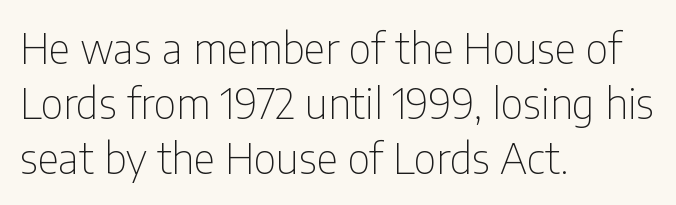
{"serif": "no", "italic": "no", "bold": "no", "weight": "thin", "width": "condensed", "stroke_contrast": "low", "x_height": "medium", "monospaced": "no", "underline": "no", "align": "left", "line_spacing": "normal", "line_spacing_ratio": 1.31, "letter_spacing": "normal", "letter_spacing_em": 0.0, "glyph_px": 42}
